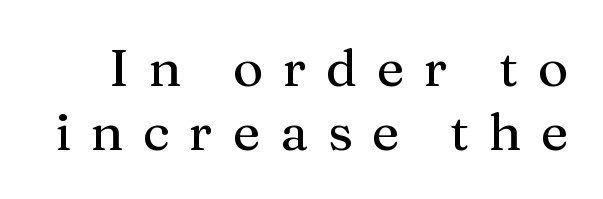
{"serif": "yes", "italic": "no", "width": "normal", "stroke_contrast": "medium", "x_height": "medium", "monospaced": "no", "underline": "no", "line_spacing_ratio": 1.23, "letter_spacing": "wide", "letter_spacing_em": 0.38, "glyph_px": 52}
